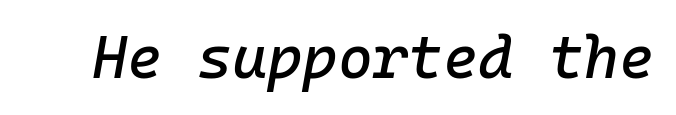
The image shows 60 px text type, italic (leaning right), monospaced; set normal letter spacing, not underlined; low stroke contrast and a medium x-height.
